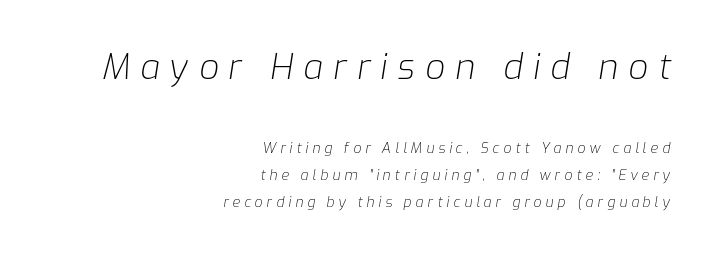
Q: Is the text bold? A: No.
Q: Is the text italic (slanted)? A: Yes, it leans right by about 9 degrees.
Q: Is the text underlined? A: No.
Q: How is the paragraph aligned? A: Right-aligned.
Q: Is the spacing between letters normal or unusually wide? A: Unusually wide.
Q: Is the spacing between lines tight, normal or loose? A: Loose.
Q: Which block of text is set in a larger size, the first (top) or the second (bottom)? A: The first (top) one.
Q: Width (condensed, normal, or wide)? A: Normal.
Q: Stroke contrast? A: Low.
Q: x-height? A: Medium.
Q: Monospaced? A: No.
